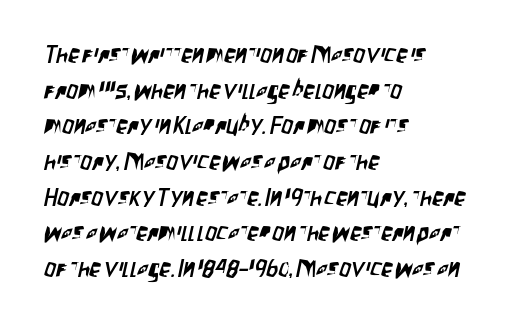
The image shows 23 px text type; set left-aligned, normal line spacing (1.55x), normal letter spacing, not underlined.
